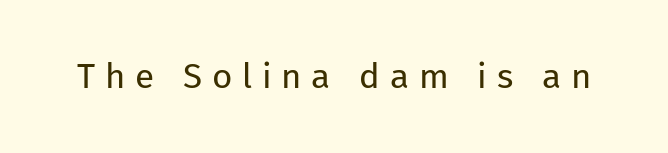
{"serif": "no", "italic": "no", "bold": "no", "weight": "regular", "width": "normal", "stroke_contrast": "low", "x_height": "medium", "monospaced": "no", "underline": "no", "letter_spacing": "wide", "letter_spacing_em": 0.28, "glyph_px": 35}
